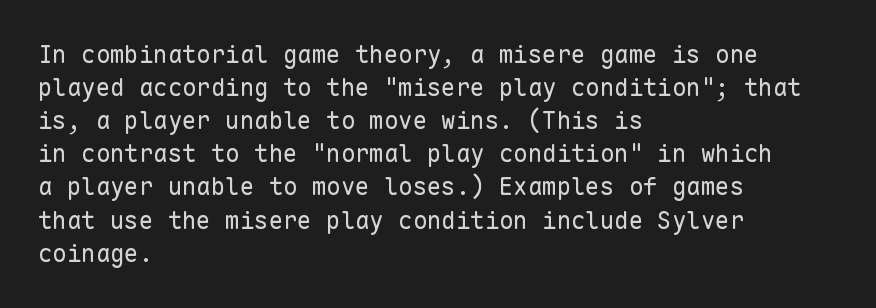
{"italic": "no", "bold": "no", "underline": "no", "align": "left", "line_spacing": "normal", "line_spacing_ratio": 1.38, "letter_spacing": "normal", "letter_spacing_em": 0.0, "glyph_px": 24}
